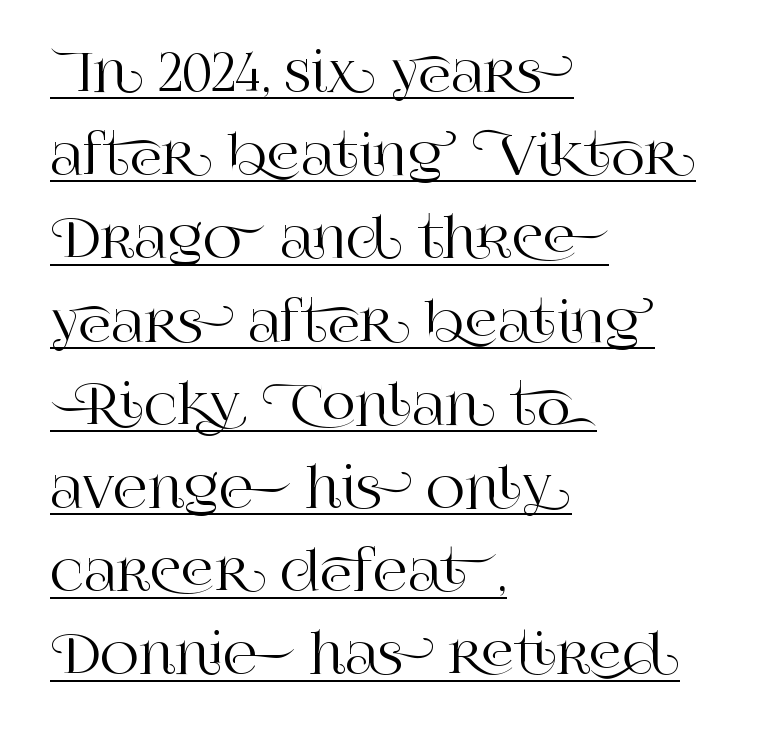
Every word sits above its own underline. Compared with typical paragraphs, the rows here are spaced about the same. These lines are rendered in a variable-pitch font. Tall strokes in this sample are plumb rather than angled.
